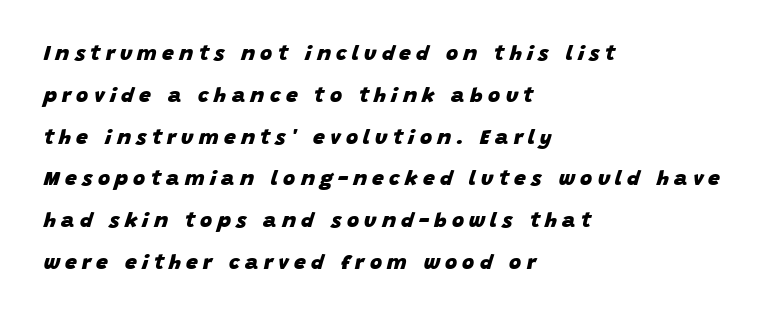
The image shows 21 px bold type, italic (leaning right); set left-aligned, loose line spacing (1.99x), unusually wide letter spacing (+0.25 em), not underlined.
